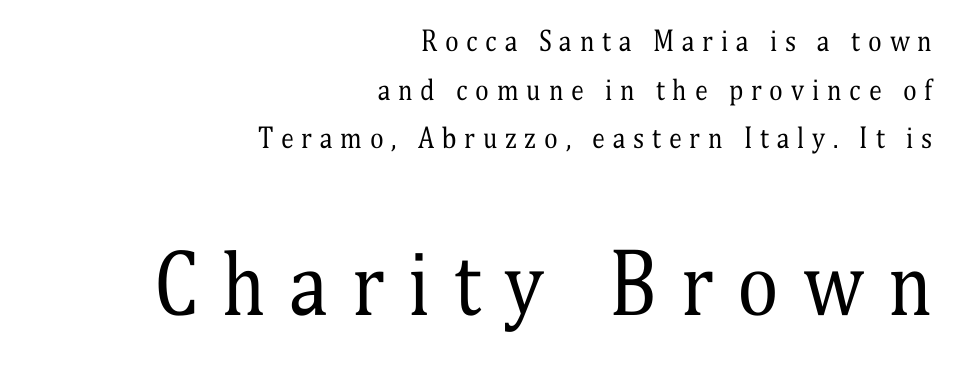
{"serif": "yes", "italic": "no", "bold": "no", "weight": "regular", "width": "condensed", "stroke_contrast": "medium", "x_height": "medium", "monospaced": "no", "underline": "no", "align": "right", "line_spacing_ratio": 1.87, "letter_spacing": "wide", "letter_spacing_em": 0.3, "larger_block": "second", "size_ratio": 3.04, "glyph_px": 79}
